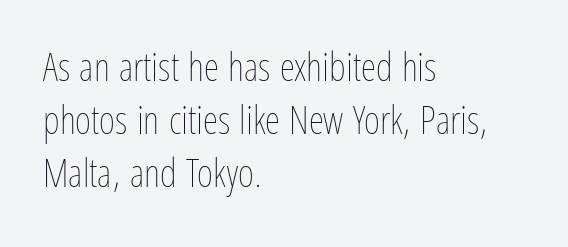
{"italic": "no", "bold": "no", "weight": "thin", "width": "condensed", "stroke_contrast": "low", "x_height": "medium", "monospaced": "no", "underline": "no", "align": "left", "line_spacing": "normal", "line_spacing_ratio": 1.36, "letter_spacing": "normal", "letter_spacing_em": 0.0, "glyph_px": 39}
